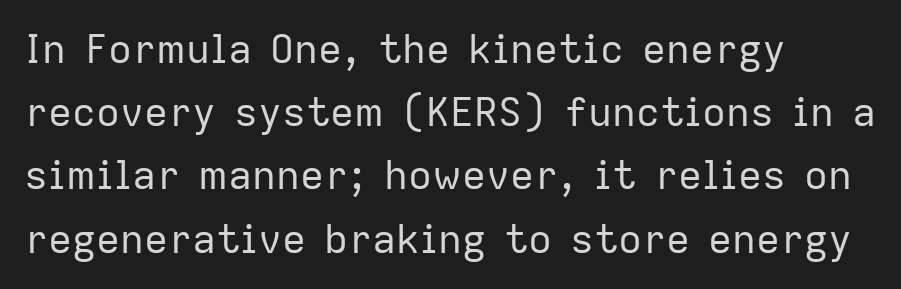
The letters advance in unequal steps, a hallmark of proportional type. Caption: multi-line text, flush left, ragged right. Posture: straight, roman, zero tilt. This block has exactly the height ordinary leading produces. Look at the bottom of the vertical strokes: they stop flat, with no serifs. A bare baseline throughout the passage.
